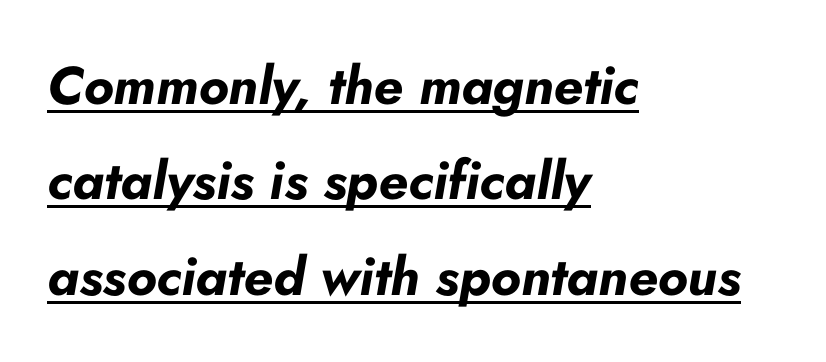
{"italic": "yes", "lean": "right", "slant_degrees": 10, "bold": "yes", "weight": "bold", "width": "normal", "stroke_contrast": "low", "x_height": "small", "monospaced": "no", "underline": "yes", "align": "left", "line_spacing_ratio": 1.8, "letter_spacing": "normal", "letter_spacing_em": 0.0, "glyph_px": 53}
